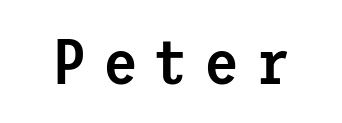
{"serif": "no", "italic": "no", "bold": "semi", "weight": "semibold", "width": "normal", "stroke_contrast": "low", "x_height": "medium", "underline": "no", "letter_spacing": "wide", "letter_spacing_em": 0.24, "glyph_px": 64}
